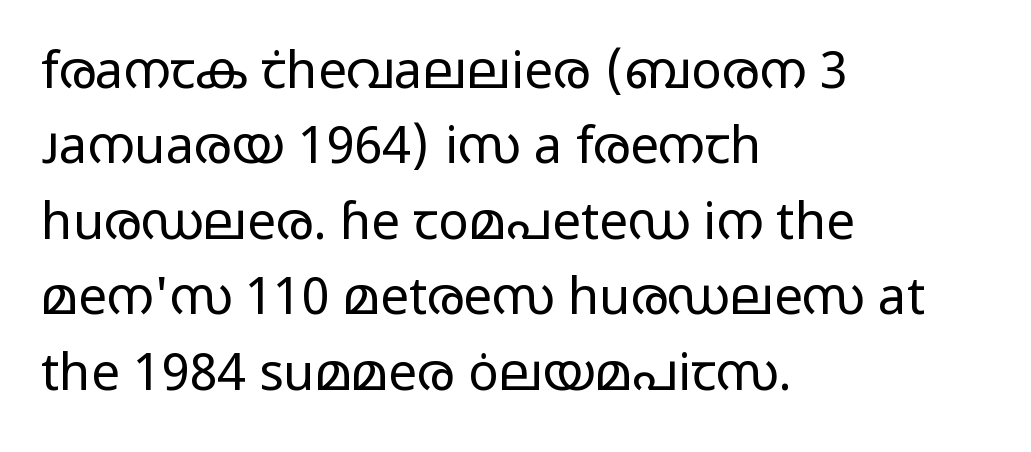
{"serif": "no", "italic": "no", "bold": "no", "weight": "regular", "width": "wide", "stroke_contrast": "low", "x_height": "medium", "monospaced": "no", "underline": "no", "align": "left", "line_spacing": "normal", "line_spacing_ratio": 1.48, "letter_spacing": "normal", "letter_spacing_em": 0.0, "glyph_px": 51}
